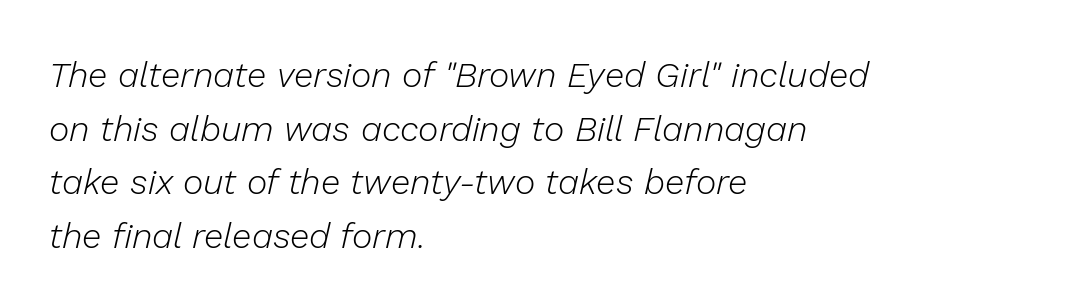
The image shows 35 px light type, italic (leaning right); set left-aligned, normal line spacing (1.53x), normal letter spacing, not underlined; low stroke contrast and a medium x-height.
